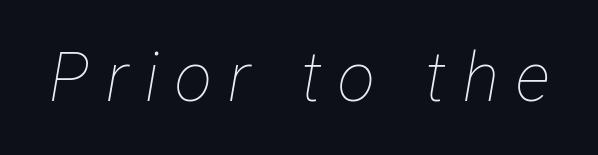
Q: Is the text bold? A: No.
Q: Is the text italic (slanted)? A: Yes, it leans right by about 12 degrees.
Q: Is the text underlined? A: No.
Q: Is the spacing between letters normal or unusually wide? A: Unusually wide.
Q: Width (condensed, normal, or wide)? A: Condensed.
Q: Stroke contrast? A: Low.
Q: x-height? A: Medium.
Q: Monospaced? A: No.
